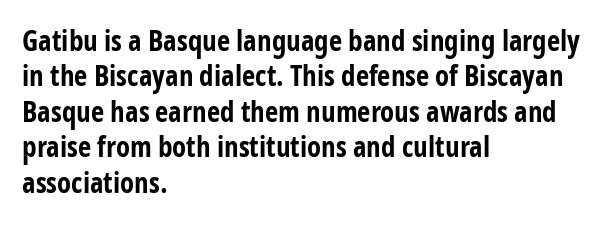
The image shows 29 px bold, condensed sans-serif type, upright; set left-aligned, line spacing 1.22x, normal letter spacing, not underlined; low stroke contrast and a medium x-height.
